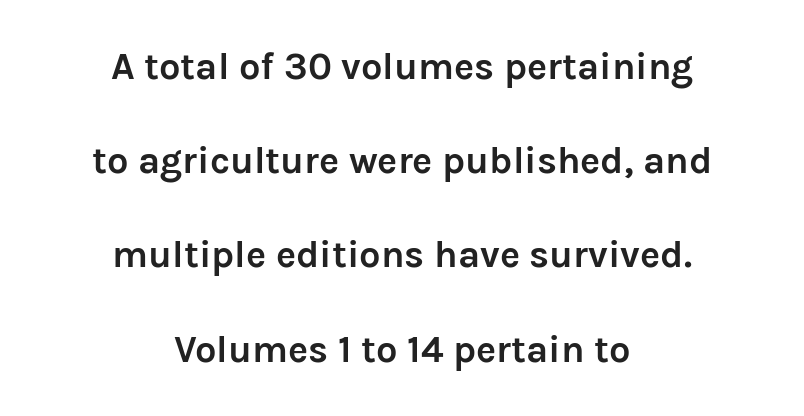
The image shows 38 px semibold sans-serif type, upright; set centered, loose line spacing (2.48x), normal letter spacing, not underlined; low stroke contrast and a medium x-height.
